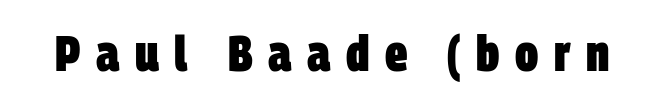
Q: Is the text bold? A: Yes.
Q: Is the typeface a serif or a sans-serif typeface? A: Sans-serif.
Q: Is the text underlined? A: No.
Q: Is the spacing between letters normal or unusually wide? A: Unusually wide.
Q: Width (condensed, normal, or wide)? A: Condensed.
Q: Stroke contrast? A: Low.
Q: x-height? A: Large.
Q: Monospaced? A: No.
